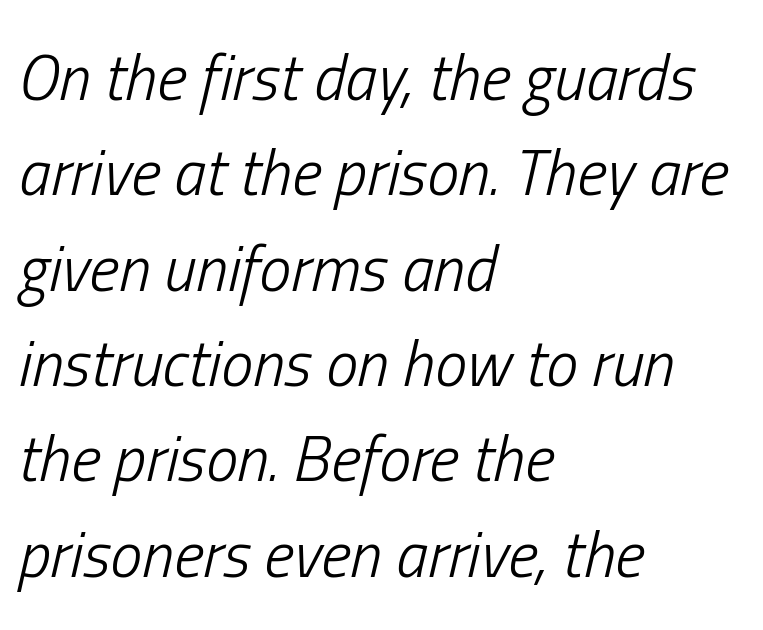
{"italic": "yes", "lean": "right", "slant_degrees": 13, "bold": "no", "weight": "light", "width": "condensed", "stroke_contrast": "low", "x_height": "medium", "monospaced": "no", "underline": "no", "align": "left", "line_spacing": "normal", "line_spacing_ratio": 1.49, "letter_spacing": "normal", "letter_spacing_em": 0.0, "glyph_px": 64}
